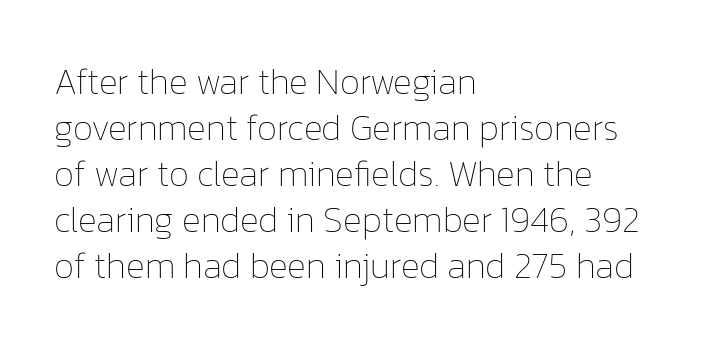
Glance below the letters and you will spot only blank space. The face used here is rendered with its standard letterfit. Line spacing here is normal. Designer's note — italics off, roman on.
